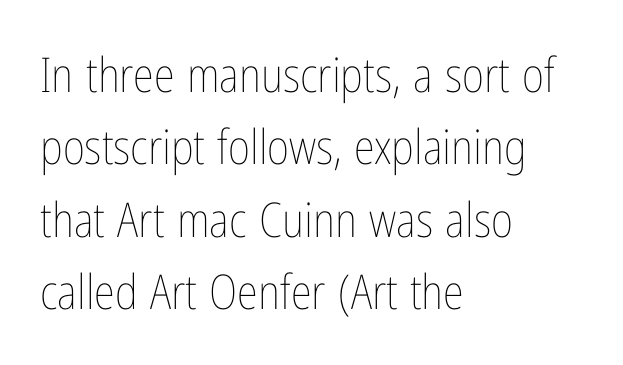
{"italic": "no", "bold": "no", "weight": "thin", "width": "condensed", "stroke_contrast": "low", "x_height": "medium", "monospaced": "no", "underline": "no", "align": "left", "line_spacing": "normal", "line_spacing_ratio": 1.51, "letter_spacing": "normal", "letter_spacing_em": 0.0, "glyph_px": 48}
